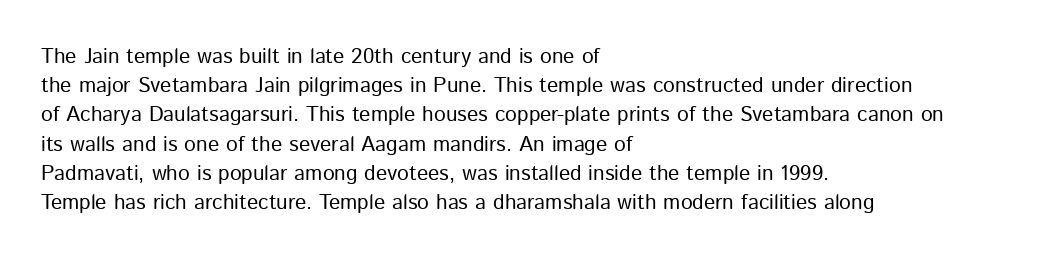
The image shows 21 px text type, upright; set left-aligned, normal line spacing (1.39x), normal letter spacing, not underlined.
